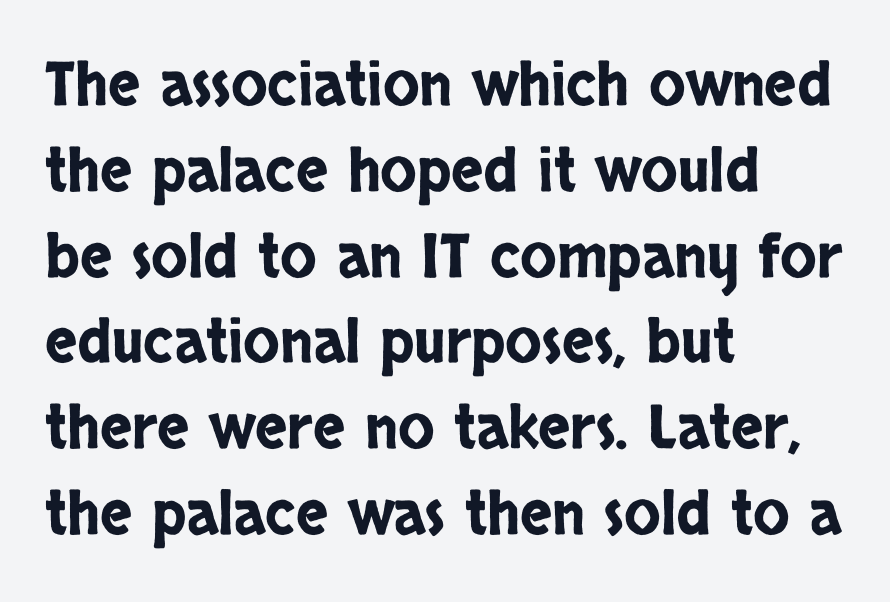
The image shows 60 px condensed sans-serif type, upright; set left-aligned, normal line spacing (1.43x), normal letter spacing, not underlined; low stroke contrast and a large x-height.
